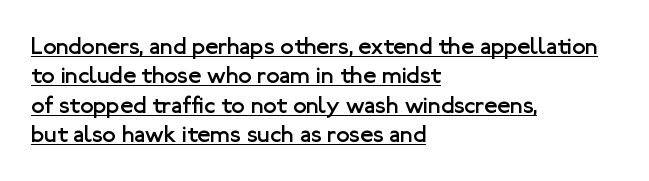
Q: Is the text bold? A: No.
Q: Is the text italic (slanted)? A: No, it is upright.
Q: Is the text underlined? A: Yes.
Q: How is the paragraph aligned? A: Left-aligned.
Q: Is the spacing between letters normal or unusually wide? A: Normal.
